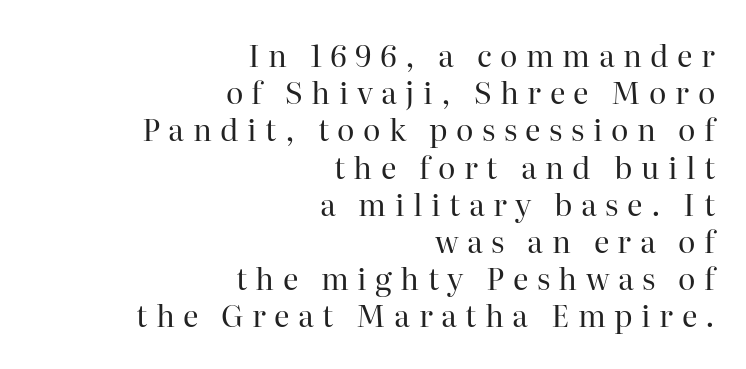
{"serif": "yes", "italic": "no", "bold": "no", "weight": "regular", "width": "normal", "stroke_contrast": "high", "x_height": "medium", "monospaced": "no", "underline": "no", "align": "right", "line_spacing_ratio": 1.24, "letter_spacing": "wide", "letter_spacing_em": 0.28, "glyph_px": 30}
